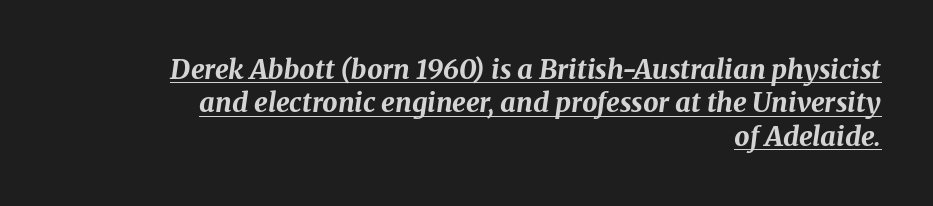
{"italic": "yes", "lean": "right", "slant_degrees": 8, "bold": "yes", "underline": "yes", "align": "right", "line_spacing_ratio": 1.24, "letter_spacing": "normal", "letter_spacing_em": 0.0, "glyph_px": 27}
